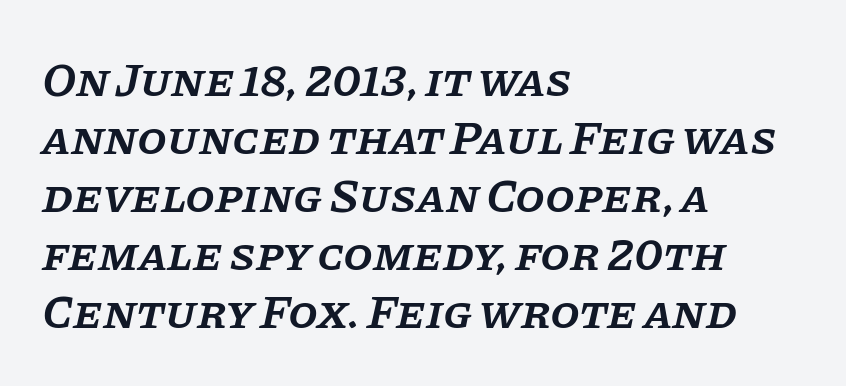
Q: Is the text bold? A: Semi-bold.
Q: Is the text italic (slanted)? A: Yes, it leans right by about 11 degrees.
Q: Is the typeface a serif or a sans-serif typeface? A: Serif.
Q: Is the text underlined? A: No.
Q: How is the paragraph aligned? A: Left-aligned.
Q: Is the spacing between letters normal or unusually wide? A: Normal.
Q: Width (condensed, normal, or wide)? A: Normal.
Q: Stroke contrast? A: Low.
Q: x-height? A: Large.
Q: Monospaced? A: No.
